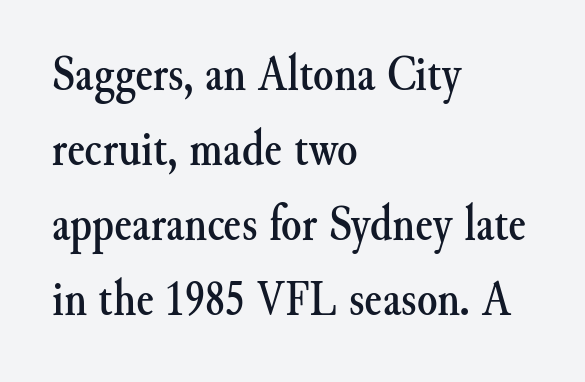
{"serif": "yes", "italic": "no", "width": "normal", "stroke_contrast": "medium", "x_height": "small", "monospaced": "no", "underline": "no", "align": "left", "line_spacing": "normal", "line_spacing_ratio": 1.44, "letter_spacing": "normal", "letter_spacing_em": 0.0, "glyph_px": 52}
